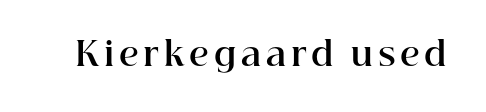
The image shows 33 px bold serif type, upright; set not underlined; high stroke contrast and a medium x-height.
